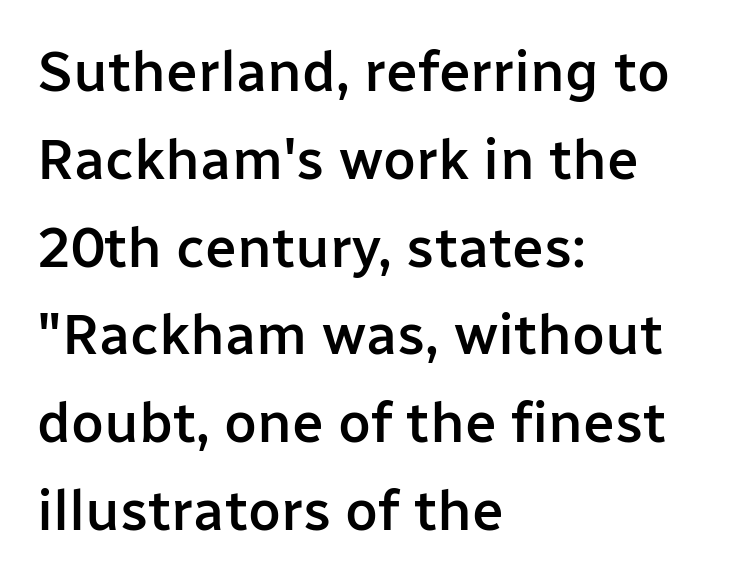
The image shows 57 px semibold sans-serif type, upright; set left-aligned, normal line spacing (1.54x), normal letter spacing, not underlined; low stroke contrast and a medium x-height.
